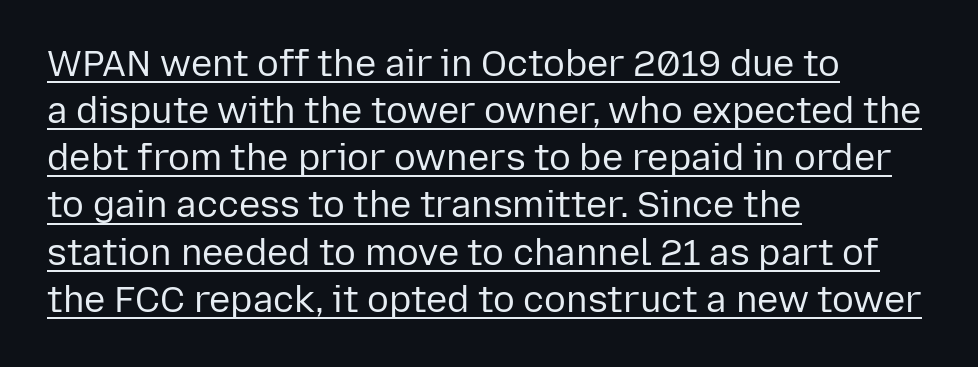
Proportional: the letters do not fall into vertical columns. Notice how the stems are strictly vertical — no italics here. Weight: in the light-to-regular range. The letterforms sit shoulder to shoulder at normal distance. Compared with typical paragraphs, the rows here are spaced about the same. Every row of glyphs begins at an identical x-position on the left.
